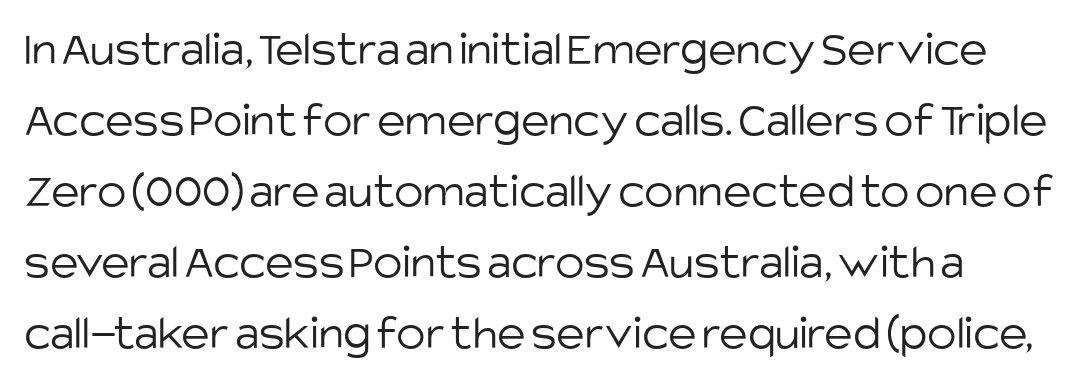
Q: Is the text bold? A: No.
Q: Is the text italic (slanted)? A: No, it is upright.
Q: Is the typeface a serif or a sans-serif typeface? A: Sans-serif.
Q: Is the text underlined? A: No.
Q: Is the spacing between letters normal or unusually wide? A: Normal.
Q: Is the spacing between lines tight, normal or loose? A: Normal.
Q: Width (condensed, normal, or wide)? A: Normal.
Q: Stroke contrast? A: Low.
Q: x-height? A: Large.
Q: Monospaced? A: No.
